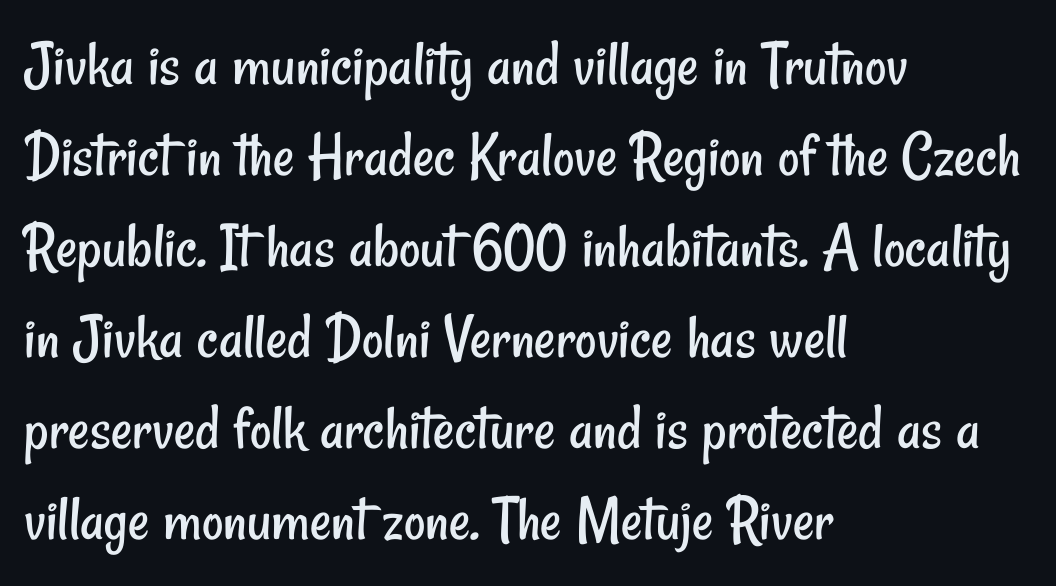
{"serif": "no", "bold": "no", "weight": "regular", "width": "condensed", "stroke_contrast": "low", "x_height": "small", "monospaced": "no", "underline": "no", "align": "left", "line_spacing": "normal", "line_spacing_ratio": 1.38, "letter_spacing": "normal", "letter_spacing_em": 0.0, "glyph_px": 66}
